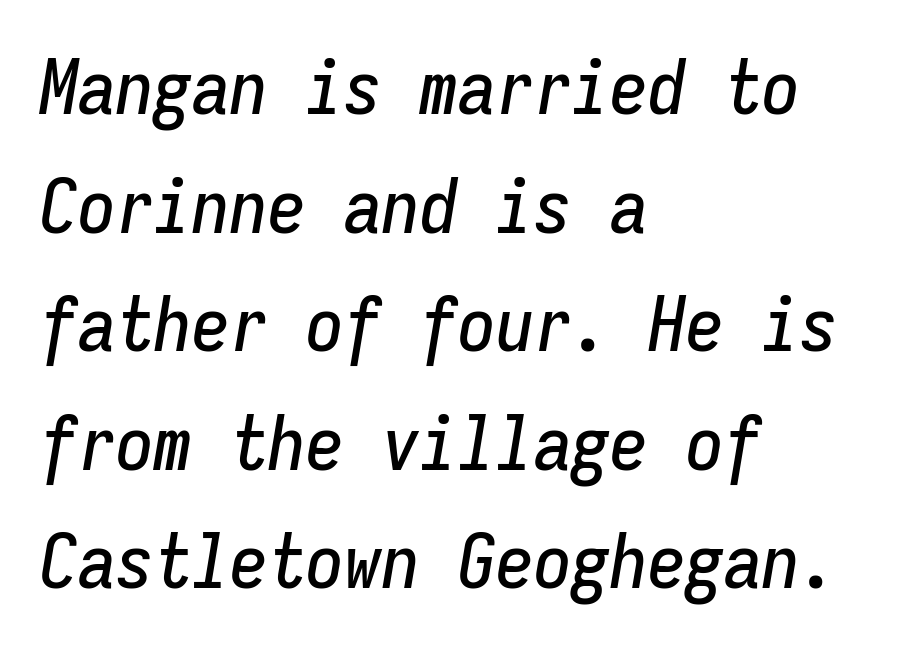
Words float on clear page, feet unadorned. Vertical spacing — default. Characters follow at the spacing the type designer built in. In CSS terms this would be text-align: left.
